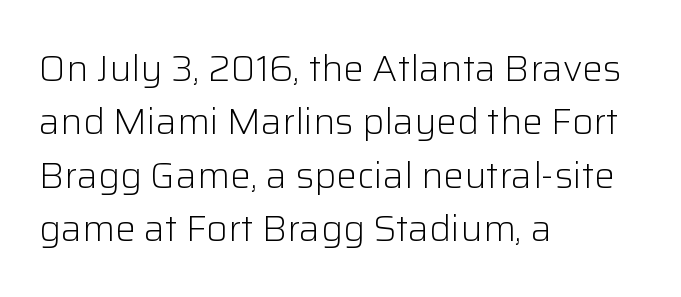
You could not count columns in this text — the font is proportionally spaced. The compositor pushed each line to the left boundary. Is there much room between lines? A standard amount, neither cramped nor airy. Words float on clear page, feet unadorned. No extra ink here — the face is not bold. Is there any slant? The stems are plumb.
